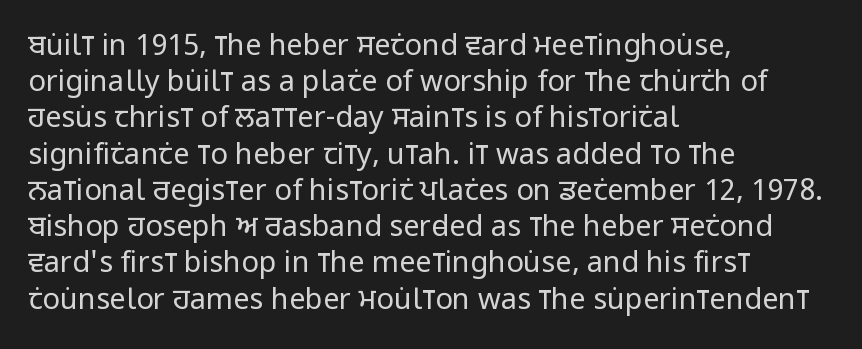
Q: Is the text bold? A: No.
Q: Is the text italic (slanted)? A: No, it is upright.
Q: Is the typeface a serif or a sans-serif typeface? A: Sans-serif.
Q: Is the text underlined? A: No.
Q: How is the paragraph aligned? A: Left-aligned.
Q: Is the spacing between letters normal or unusually wide? A: Normal.
Q: Is the spacing between lines tight, normal or loose? A: Normal.
Q: Width (condensed, normal, or wide)? A: Condensed.
Q: Stroke contrast? A: Low.
Q: x-height? A: Large.
Q: Monospaced? A: No.
